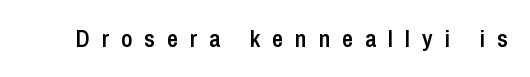
The lettering stays uniformly vertical, giving the passage a roman look. These lines have a slow, spaced-out rhythm from letter to letter. The glyphs have the mass of a demibold cut, below bold. The specimen omits any rule beneath the text block's lines.
